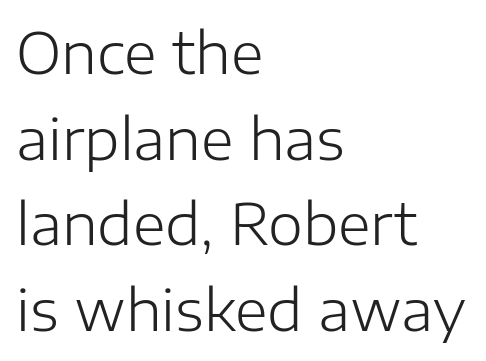
The strip under each line holds only bare page. The rendering uses natural spacing where letterforms have individual widths. Each line starts at the same left margin while the right side varies. It's the straight-up-and-down kind of type. Serif or sans? Sans — the stroke terminals are bare.
